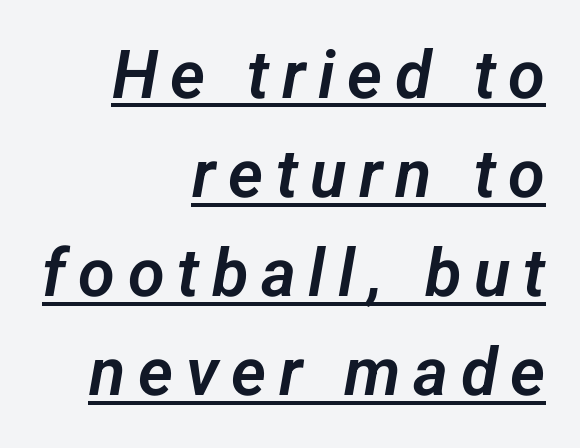
Q: Is the typeface a serif or a sans-serif typeface? A: Sans-serif.
Q: Is the text underlined? A: Yes.
Q: How is the paragraph aligned? A: Right-aligned.
Q: Is the spacing between lines tight, normal or loose? A: Normal.
Q: Width (condensed, normal, or wide)? A: Normal.
Q: Stroke contrast? A: Low.
Q: x-height? A: Medium.
Q: Monospaced? A: No.
